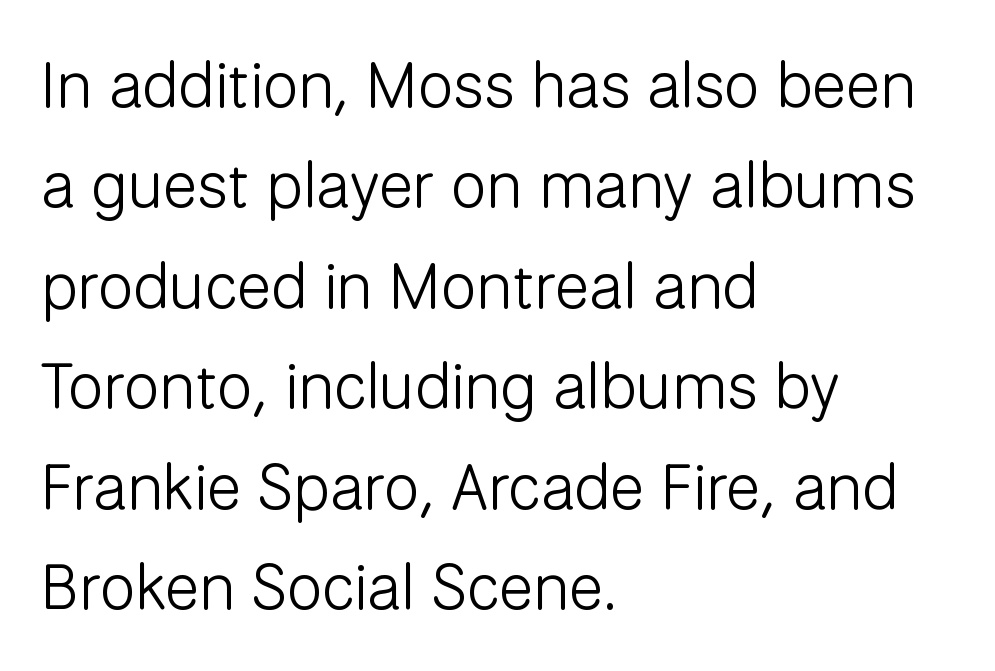
The passage is arranged the way most books set body copy — flush left. Counters stay open thanks to moderate or lighter strokes. A typesetter would call this leading conventional body-copy spacing. The rendering uses natural spacing where letterforms have individual widths. Regarding serifs, this sample does without them. No extra tracking has been applied to these lines.
